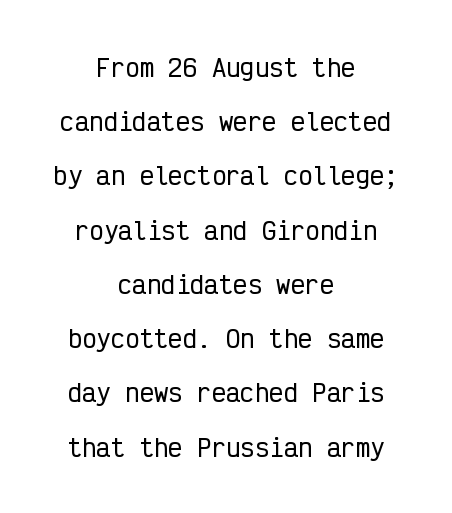
{"italic": "no", "underline": "no", "align": "center", "line_spacing": "loose", "line_spacing_ratio": 2.26, "letter_spacing": "normal", "letter_spacing_em": 0.0, "glyph_px": 24}
